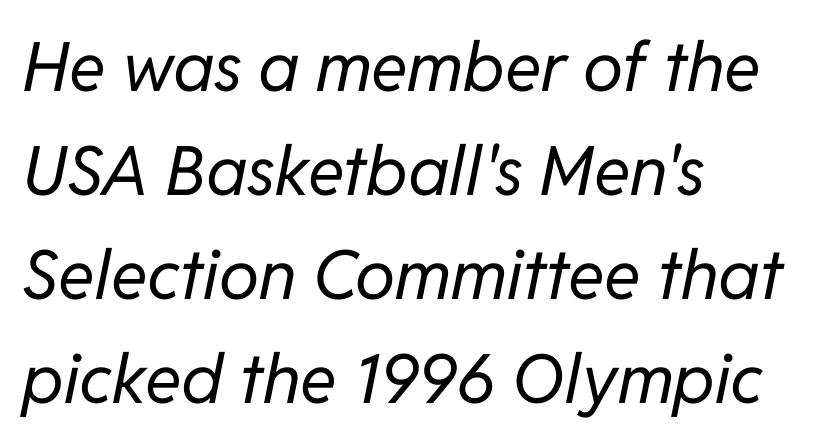
The image shows 68 px regular-weight type, italic (leaning right); set left-aligned, normal line spacing (1.53x), normal letter spacing, not underlined; low stroke contrast and a medium x-height.
